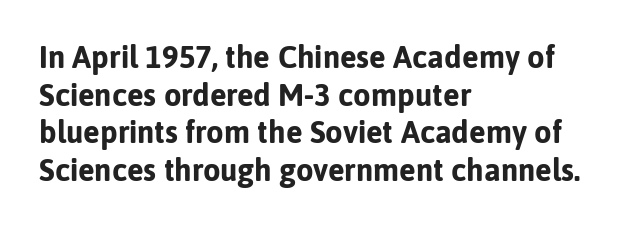
Q: Is the text bold? A: Yes.
Q: Is the text italic (slanted)? A: No, it is upright.
Q: Is the typeface a serif or a sans-serif typeface? A: Sans-serif.
Q: Is the text underlined? A: No.
Q: How is the paragraph aligned? A: Left-aligned.
Q: Is the spacing between letters normal or unusually wide? A: Normal.
Q: Width (condensed, normal, or wide)? A: Normal.
Q: Stroke contrast? A: Low.
Q: x-height? A: Medium.
Q: Monospaced? A: No.
